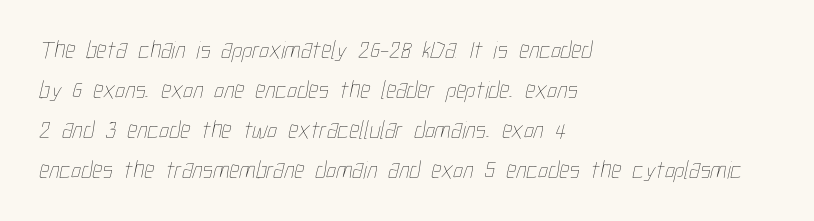
{"bold": "no", "underline": "no", "align": "left", "line_spacing": "normal", "line_spacing_ratio": 1.6, "letter_spacing": "normal", "letter_spacing_em": 0.0, "glyph_px": 25}
